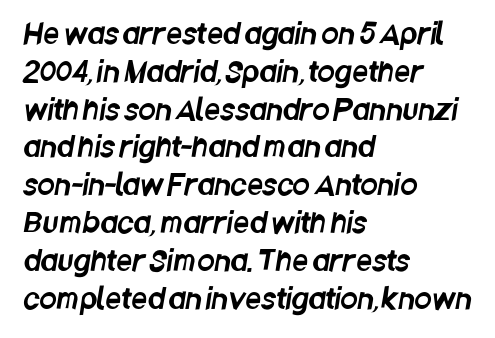
Q: Is the typeface a serif or a sans-serif typeface? A: Sans-serif.
Q: Is the text underlined? A: No.
Q: How is the paragraph aligned? A: Left-aligned.
Q: Is the spacing between letters normal or unusually wide? A: Normal.
Q: Is the spacing between lines tight, normal or loose? A: Normal.
Q: Width (condensed, normal, or wide)? A: Condensed.
Q: Stroke contrast? A: Low.
Q: x-height? A: Large.
Q: Monospaced? A: No.
